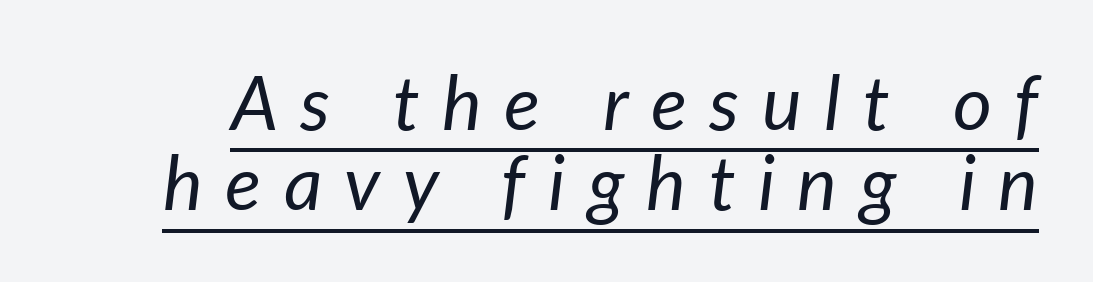
Q: Is the text bold? A: No.
Q: Is the text italic (slanted)? A: Yes, it leans right by about 7 degrees.
Q: Is the text underlined? A: Yes.
Q: Is the spacing between letters normal or unusually wide? A: Unusually wide.
Q: Is the spacing between lines tight, normal or loose? A: Tight.
Q: Width (condensed, normal, or wide)? A: Normal.
Q: Stroke contrast? A: Low.
Q: x-height? A: Medium.
Q: Monospaced? A: No.
